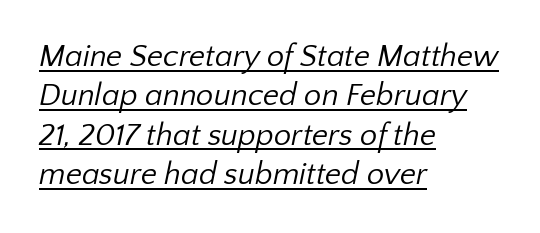
Q: Is the text bold? A: No.
Q: Is the typeface a serif or a sans-serif typeface? A: Sans-serif.
Q: Is the text underlined? A: Yes.
Q: How is the paragraph aligned? A: Left-aligned.
Q: Is the spacing between letters normal or unusually wide? A: Normal.
Q: Is the spacing between lines tight, normal or loose? A: Normal.
Q: Width (condensed, normal, or wide)? A: Normal.
Q: Stroke contrast? A: Low.
Q: x-height? A: Medium.
Q: Monospaced? A: No.
